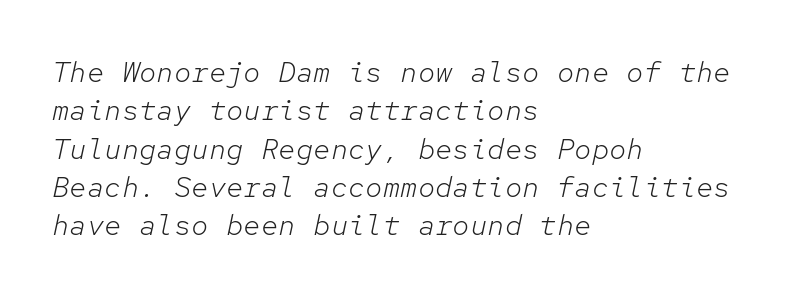
{"italic": "yes", "lean": "right", "slant_degrees": 12, "bold": "no", "weight": "light", "width": "normal", "stroke_contrast": "low", "x_height": "medium", "monospaced": "yes", "underline": "no", "align": "left", "line_spacing": "normal", "line_spacing_ratio": 1.32, "letter_spacing": "normal", "letter_spacing_em": 0.0, "glyph_px": 29}
